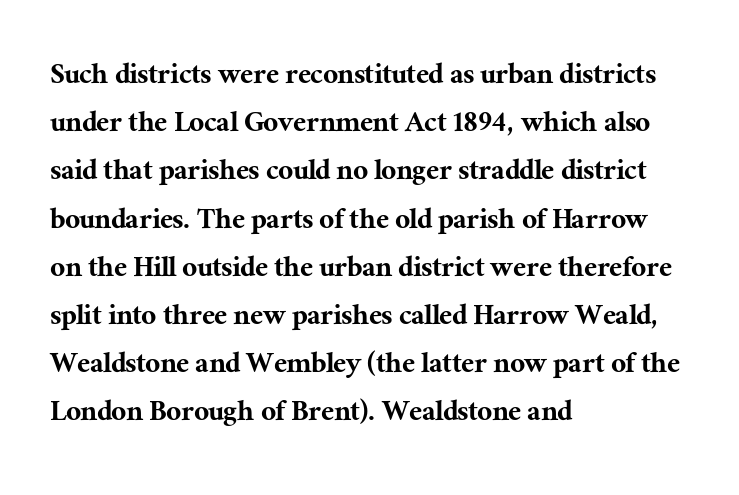
The image shows 33 px serif type, upright; set left-aligned, normal line spacing (1.46x), normal letter spacing, not underlined; medium stroke contrast and a medium x-height.
